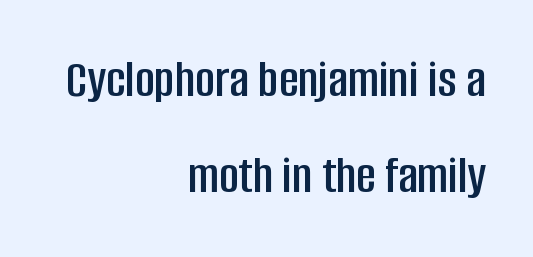
The image shows 54 px condensed sans-serif type, upright; set right-aligned, line spacing 1.78x, normal letter spacing, not underlined; low stroke contrast and a large x-height.
